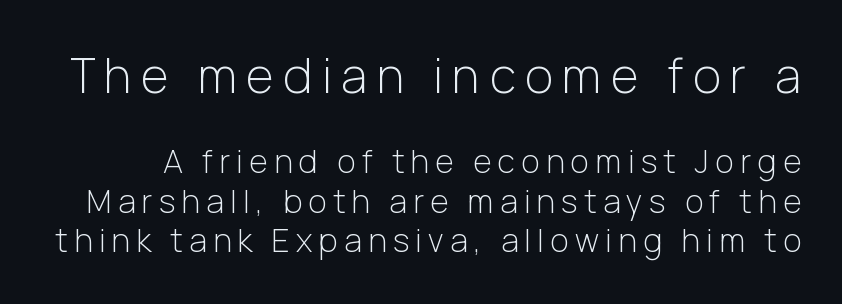
The lettering holds an erect, upright posture throughout. Size contrast runs from large at the top to small at the bottom. Descenders hang freely into open space. Regarding serifs, this sample does without them. Spacing verdict: proportional, widths tailored to each character. No heavy texture on the line: the type isn't bold.
